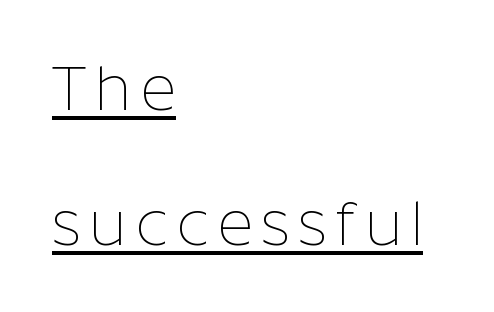
Stroke thickness stays within the range of a standard reading face or lighter. Is this a sans? Yes — the strokes have no serifs. Each new line begins a long way beneath the previous one. A typesetter would call this proportional, since set widths differ per character. Every row of glyphs begins at an identical x-position on the left.
